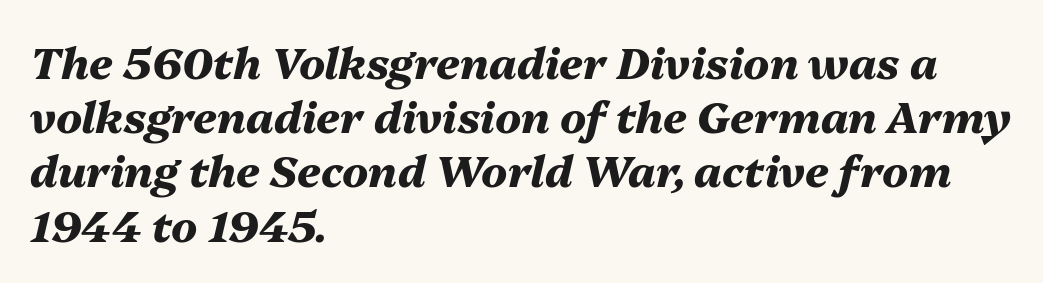
{"italic": "yes", "lean": "right", "slant_degrees": 13, "bold": "yes", "weight": "heavy", "width": "normal", "stroke_contrast": "medium", "x_height": "medium", "monospaced": "no", "underline": "no", "align": "left", "line_spacing": "normal", "line_spacing_ratio": 1.26, "letter_spacing": "normal", "letter_spacing_em": 0.0, "glyph_px": 43}
